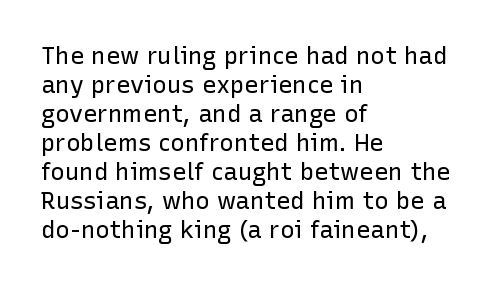
{"italic": "no", "bold": "no", "underline": "no", "align": "left", "line_spacing_ratio": 1.21, "letter_spacing": "normal", "letter_spacing_em": 0.0, "glyph_px": 24}
